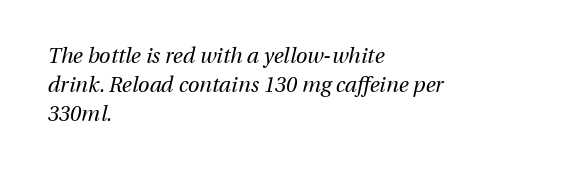
Q: Is the text bold? A: No.
Q: Is the text italic (slanted)? A: Yes, it leans right by about 13 degrees.
Q: Is the text underlined? A: No.
Q: How is the paragraph aligned? A: Left-aligned.
Q: Is the spacing between letters normal or unusually wide? A: Normal.
Q: Is the spacing between lines tight, normal or loose? A: Normal.
